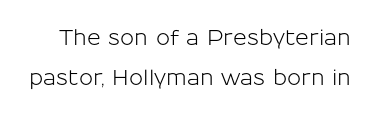
{"italic": "no", "underline": "no", "line_spacing": "loose", "line_spacing_ratio": 1.92, "letter_spacing": "normal", "letter_spacing_em": 0.0, "glyph_px": 21}
